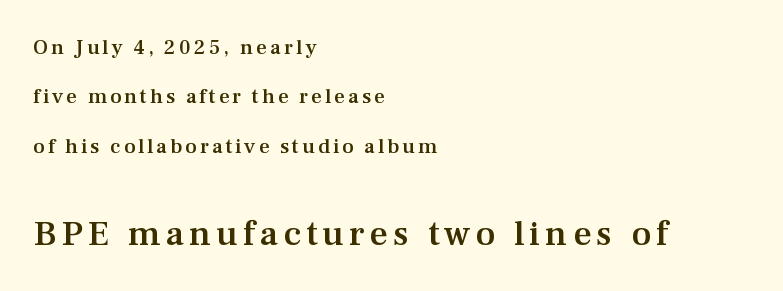
{"serif": "yes", "italic": "no", "bold": "semi", "weight": "semibold", "width": "normal", "stroke_contrast": "medium", "x_height": "medium", "monospaced": "no", "underline": "no", "align": "left", "line_spacing": "loose", "line_spacing_ratio": 2.35, "larger_block": "second", "size_ratio": 1.71, "glyph_px": 36}
